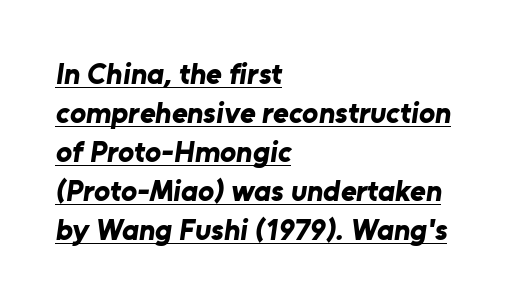
{"serif": "no", "bold": "yes", "weight": "bold", "width": "normal", "stroke_contrast": "low", "x_height": "medium", "monospaced": "no", "underline": "yes", "align": "left", "line_spacing": "normal", "line_spacing_ratio": 1.3, "letter_spacing": "normal", "letter_spacing_em": 0.0, "glyph_px": 30}
